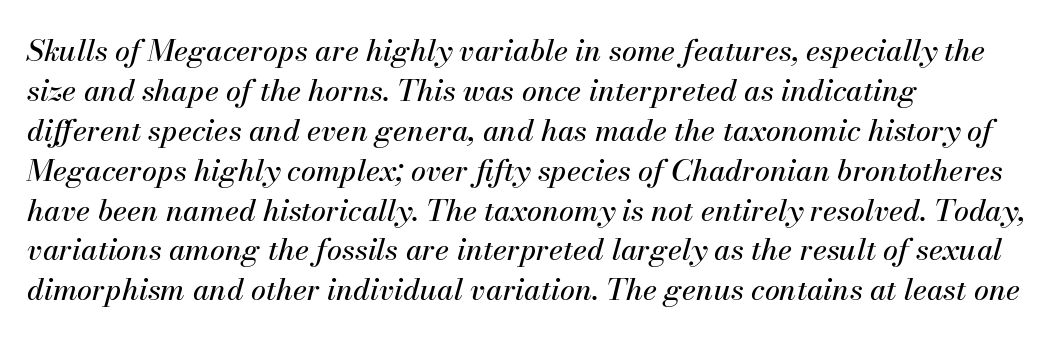
Q: Is the text italic (slanted)? A: Yes, it leans right by about 13 degrees.
Q: Is the text underlined? A: No.
Q: How is the paragraph aligned? A: Left-aligned.
Q: Is the spacing between letters normal or unusually wide? A: Normal.
Q: Is the spacing between lines tight, normal or loose? A: Normal.
Q: Width (condensed, normal, or wide)? A: Normal.
Q: Stroke contrast? A: Medium.
Q: x-height? A: Small.
Q: Monospaced? A: No.
